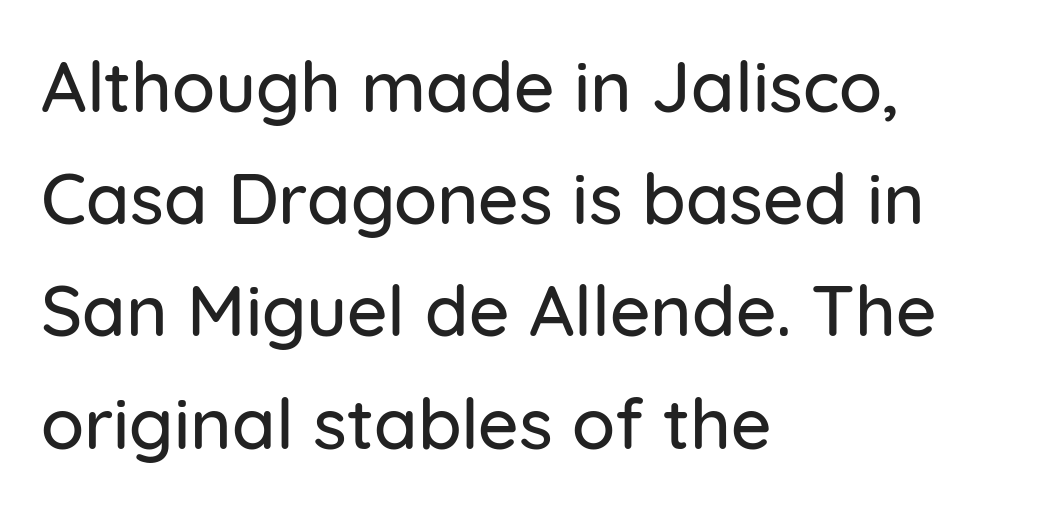
Q: Is the text italic (slanted)? A: No, it is upright.
Q: Is the typeface a serif or a sans-serif typeface? A: Sans-serif.
Q: Is the text underlined? A: No.
Q: How is the paragraph aligned? A: Left-aligned.
Q: Is the spacing between letters normal or unusually wide? A: Normal.
Q: Is the spacing between lines tight, normal or loose? A: Normal.
Q: Width (condensed, normal, or wide)? A: Normal.
Q: Stroke contrast? A: Low.
Q: x-height? A: Medium.
Q: Monospaced? A: No.
